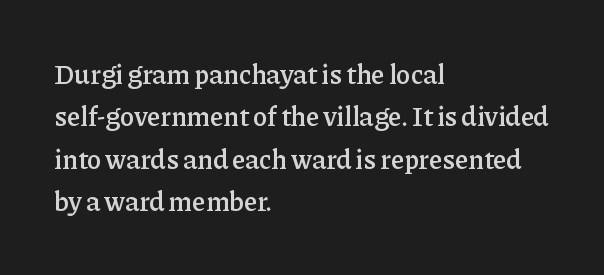
The image shows 27 px text type, upright; set left-aligned, normal line spacing (1.57x), normal letter spacing, not underlined.
